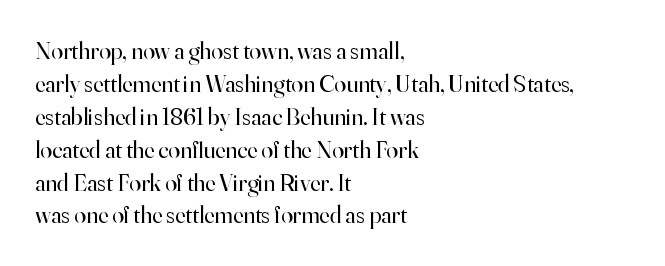
The image shows 24 px text type, upright; set left-aligned, normal line spacing (1.37x), normal letter spacing, not underlined.
